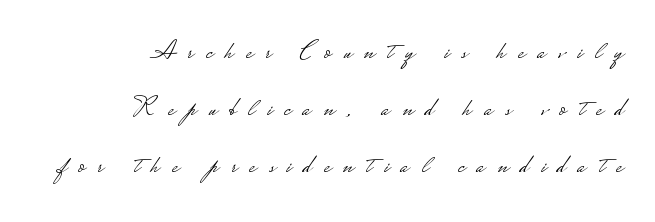
Descenders are the only things crossing below the line. How would I describe the line gaps? Wide and relaxed. The font is comparable to plain body text, perhaps lighter.
